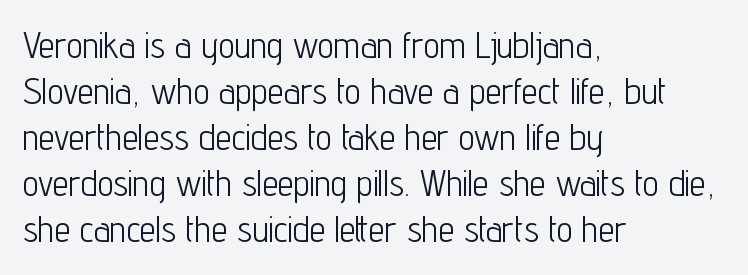
Q: Is the text bold? A: No.
Q: Is the text italic (slanted)? A: No, it is upright.
Q: Is the typeface a serif or a sans-serif typeface? A: Sans-serif.
Q: Is the text underlined? A: No.
Q: How is the paragraph aligned? A: Left-aligned.
Q: Is the spacing between letters normal or unusually wide? A: Normal.
Q: Is the spacing between lines tight, normal or loose? A: Normal.
Q: Width (condensed, normal, or wide)? A: Condensed.
Q: Stroke contrast? A: Low.
Q: x-height? A: Medium.
Q: Monospaced? A: No.
